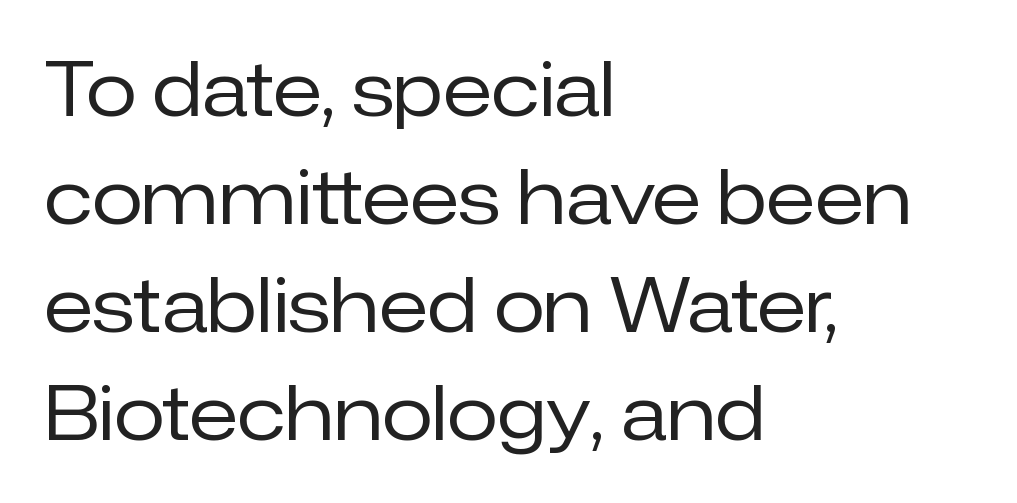
Q: Is the text bold? A: No.
Q: Is the text italic (slanted)? A: No, it is upright.
Q: Is the typeface a serif or a sans-serif typeface? A: Sans-serif.
Q: Is the text underlined? A: No.
Q: How is the paragraph aligned? A: Left-aligned.
Q: Is the spacing between letters normal or unusually wide? A: Normal.
Q: Is the spacing between lines tight, normal or loose? A: Normal.
Q: Width (condensed, normal, or wide)? A: Normal.
Q: Stroke contrast? A: Low.
Q: x-height? A: Medium.
Q: Monospaced? A: No.
